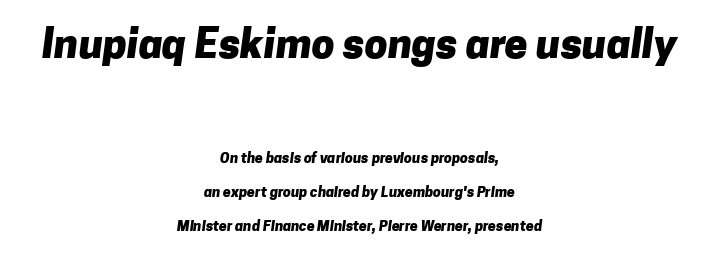
The foot of each line stays bare and open. Layout note: lines centered. Chunky letters — that's bold for sure. Which chunk is bigger? The first one — the top block dwarfs the bottom.
